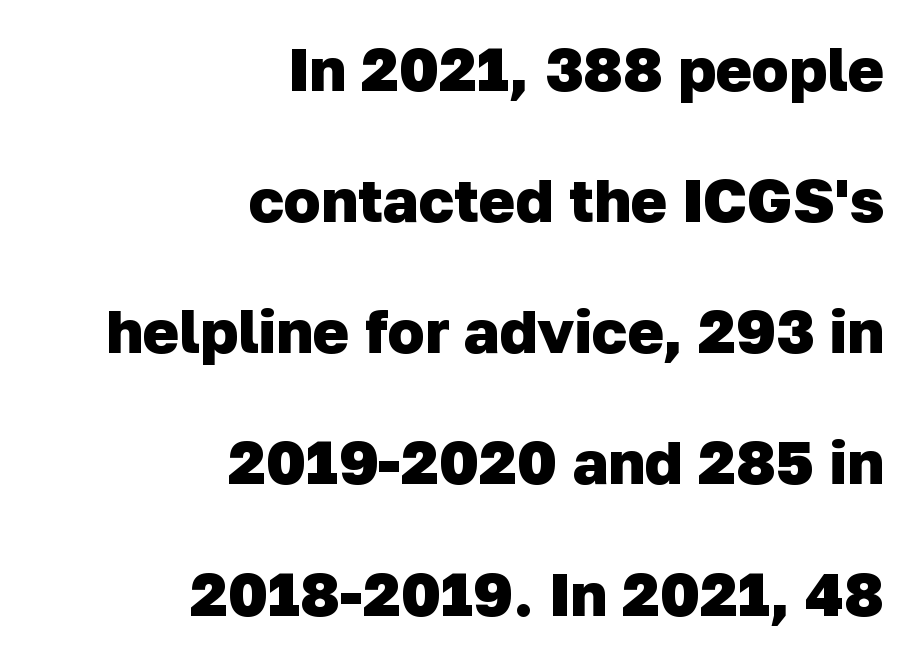
{"serif": "no", "bold": "yes", "weight": "heavy", "width": "normal", "stroke_contrast": "low", "x_height": "medium", "monospaced": "no", "underline": "no", "align": "right", "line_spacing": "loose", "line_spacing_ratio": 2.15, "letter_spacing": "normal", "letter_spacing_em": 0.0, "glyph_px": 61}
